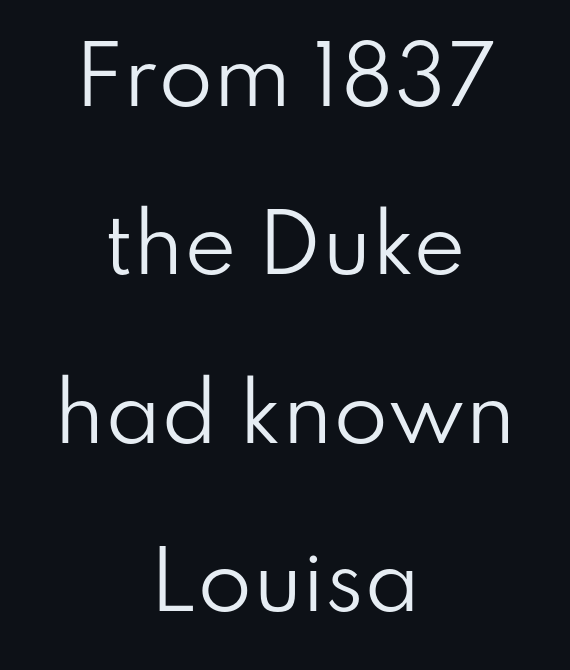
The rendering positions every line midway between the sides. These lines are rendered in a variable-pitch font. Examine the stroke ends and you'll find no serifs. The weight tops out at a normal text grade.
